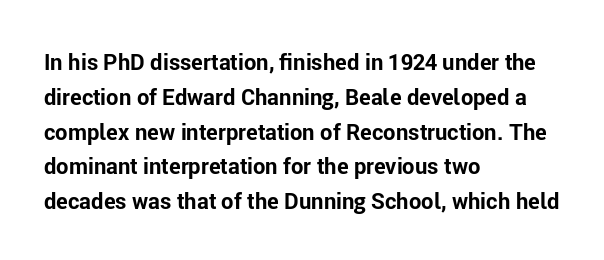
Q: Is the text bold? A: Yes.
Q: Is the text italic (slanted)? A: No, it is upright.
Q: Is the text underlined? A: No.
Q: How is the paragraph aligned? A: Left-aligned.
Q: Is the spacing between letters normal or unusually wide? A: Normal.
Q: Is the spacing between lines tight, normal or loose? A: Normal.
